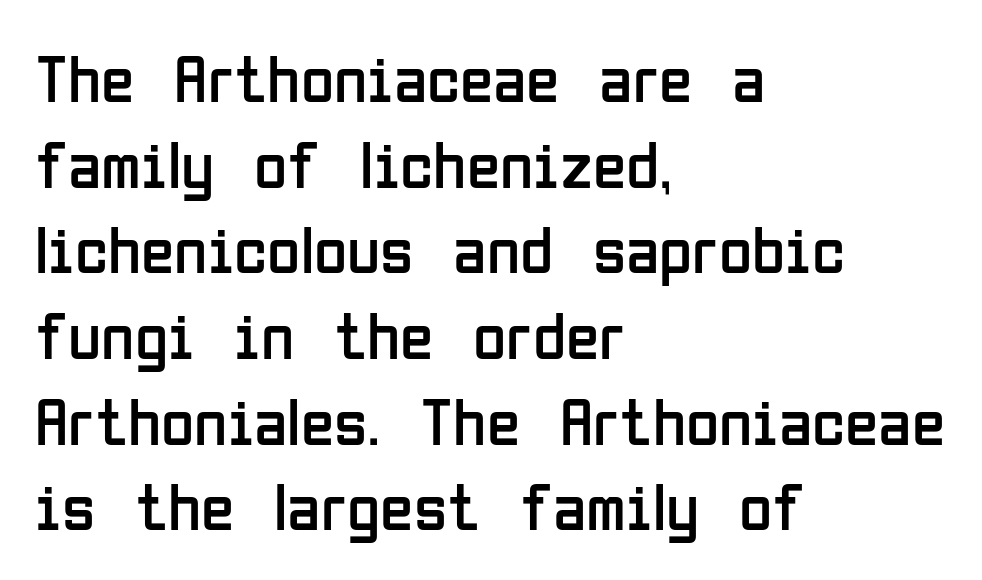
Is this a fixed-width face? No — the glyphs have proportional, varying widths. The letterforms sit at book weight or below. Grotesque or geometric, the face here clearly has no serifs. The foot of each line stays bare and open. Short and long lines alike share a common starting point at left.
